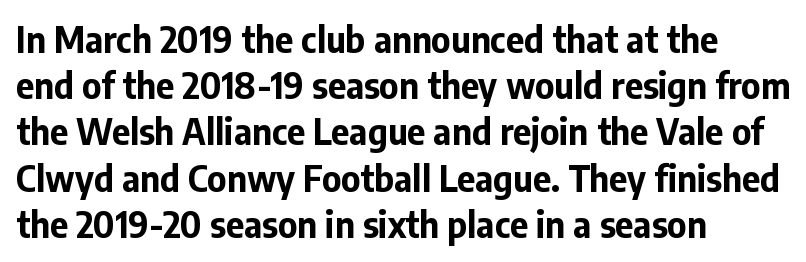
The image shows 35 px bold sans-serif type, upright; set left-aligned, normal line spacing (1.32x), normal letter spacing, not underlined; low stroke contrast and a medium x-height.
